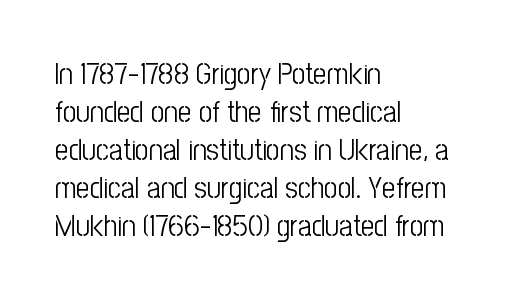
Check under the words: just untouched page. Weight: not bold — regular or lighter. The rendering uses natural spacing where letterforms have individual widths. No italicization has been applied; the sample stays upright. Vertically, the passage feels balanced, rows spaced as you'd expect. A classic flush-left, rag-right setting is used for this passage.
